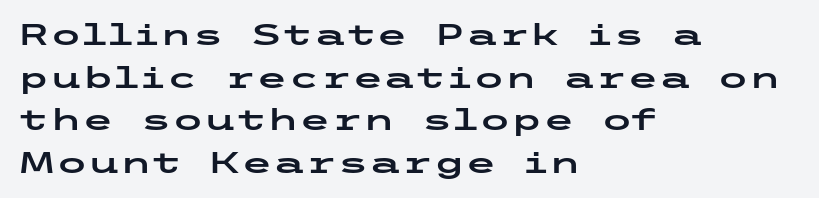
Look at the bottom of the vertical strokes: they stop flat, with no serifs. The line-height multiplier appears to be the usual default. Compared with typical body copy, the letter spacing here is the same. This sample uses an upright cut, with every glyph sitting square on the baseline. Compared with a centered layout, this one pins lines to the left instead.
